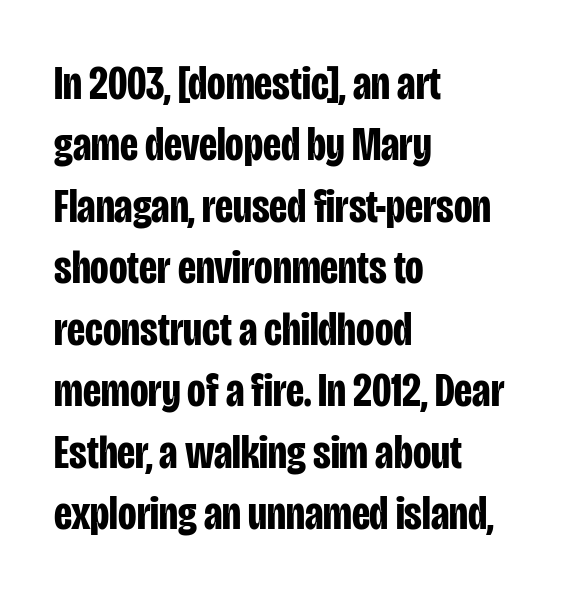
The image shows 48 px bold, condensed sans-serif type, upright; set left-aligned, normal line spacing (1.28x), normal letter spacing, not underlined; low stroke contrast and a large x-height.
